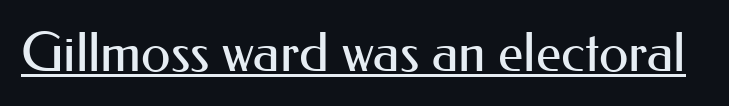
The image shows 54 px regular-weight sans-serif type, upright; set normal letter spacing, underlined; medium stroke contrast and a small x-height.
